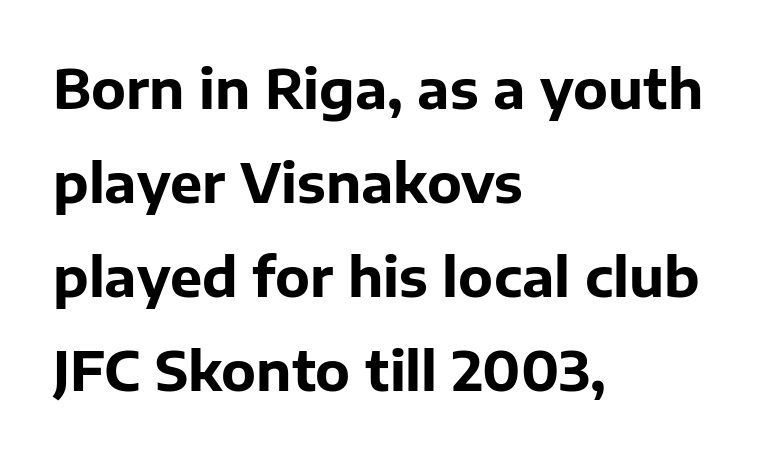
The image shows 54 px bold sans-serif type, upright; set left-aligned, line spacing 1.74x, normal letter spacing, not underlined; low stroke contrast and a medium x-height.
